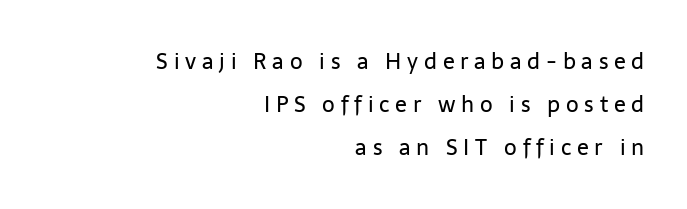
The image shows 22 px text type, upright; set right-aligned, loose line spacing (1.95x), unusually wide letter spacing (+0.26 em), not underlined.
